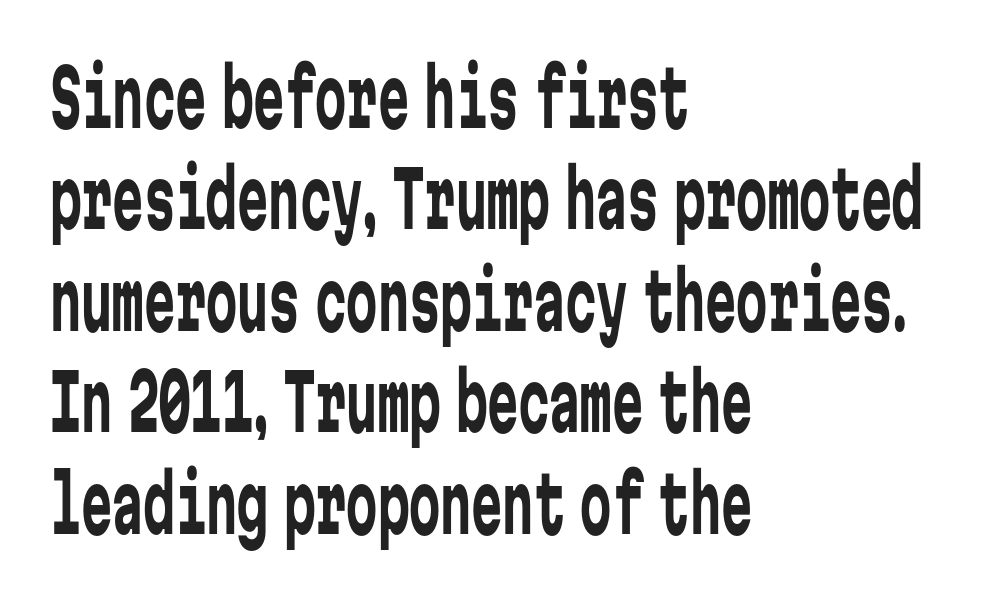
Note the uniform advance width — an 'i' takes as much space as an 'm'. These lines stack with their left ends in a neat column. Underlining? Definitely not there. Line spacing here is normal. Caption: face not bold, strokes unweighted.
